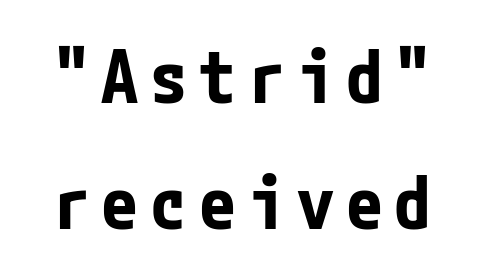
The image shows 74 px bold, condensed sans-serif type, upright; set normal line spacing (1.7x), not underlined; low stroke contrast and a medium x-height.
